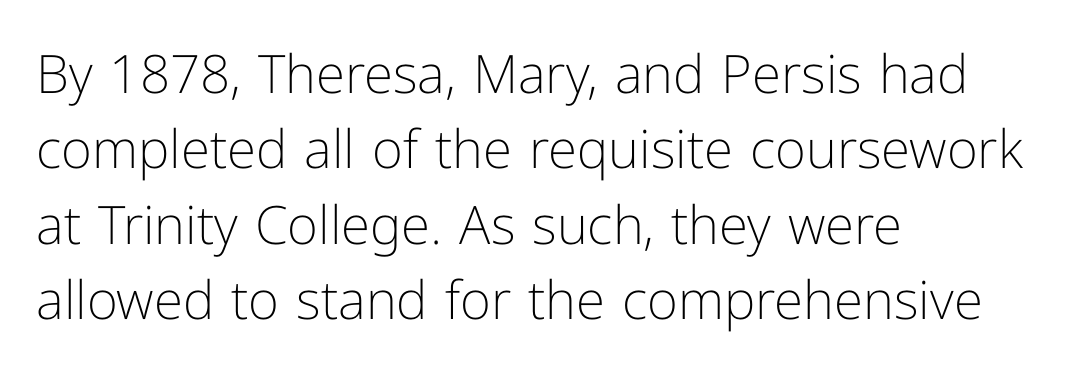
{"serif": "no", "italic": "no", "bold": "no", "weight": "light", "width": "normal", "stroke_contrast": "low", "x_height": "medium", "monospaced": "no", "underline": "no", "align": "left", "line_spacing": "normal", "line_spacing_ratio": 1.42, "letter_spacing": "normal", "letter_spacing_em": 0.0, "glyph_px": 53}
